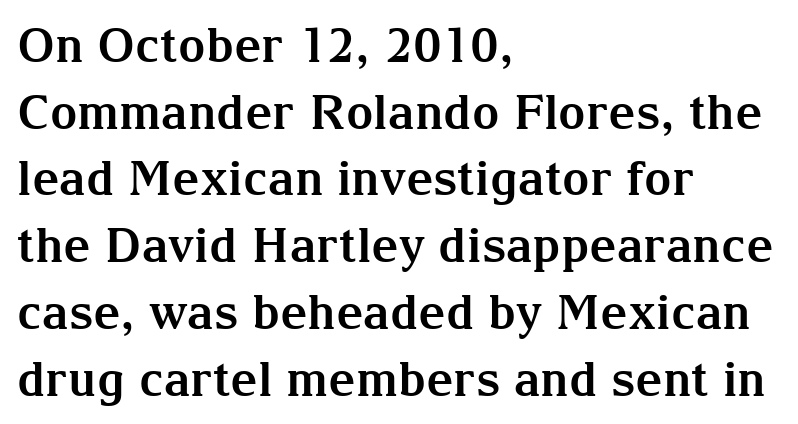
The space between consecutive lines is moderate. Casual observation: everything's shoved over to the left. This sample has the flowing, uneven cadence of proportional lettering. Its strokes are broad and dark, the hallmark of bold type. You can tell it's not italic because the verticals are truly vertical. Type style note: has serifs.
